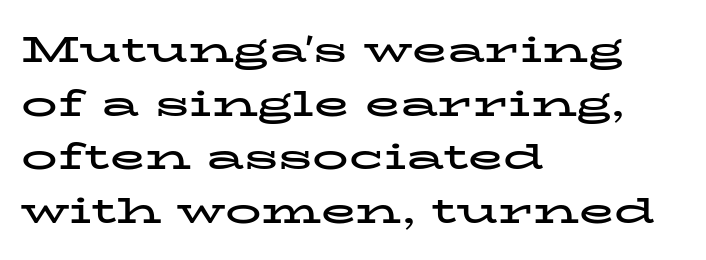
{"serif": "yes", "italic": "no", "bold": "yes", "weight": "bold", "width": "wide", "stroke_contrast": "low", "x_height": "medium", "monospaced": "no", "underline": "no", "align": "left", "line_spacing": "normal", "line_spacing_ratio": 1.49, "letter_spacing": "normal", "letter_spacing_em": 0.0, "glyph_px": 36}
